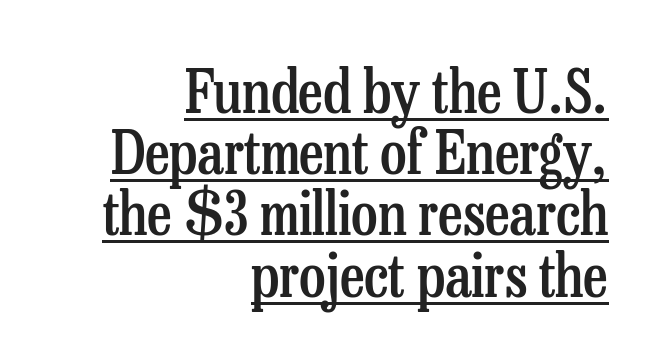
Q: Is the text bold? A: Semi-bold.
Q: Is the text italic (slanted)? A: No, it is upright.
Q: Is the typeface a serif or a sans-serif typeface? A: Serif.
Q: Is the text underlined? A: Yes.
Q: How is the paragraph aligned? A: Right-aligned.
Q: Is the spacing between letters normal or unusually wide? A: Normal.
Q: Is the spacing between lines tight, normal or loose? A: Tight.
Q: Width (condensed, normal, or wide)? A: Condensed.
Q: Stroke contrast? A: Low.
Q: x-height? A: Medium.
Q: Monospaced? A: No.
